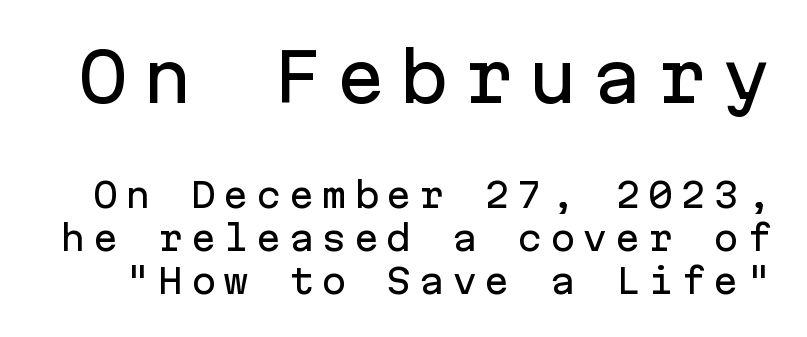
The passage shown is typeset with a sans-serif family. The letters stand upright; this is a roman face. A typesetter would call this monospace, since all characters share one set width. Notice how descenders clear the ascenders below comfortably — that's standard leading. A student would notice the top passage is typeset larger than what follows.
